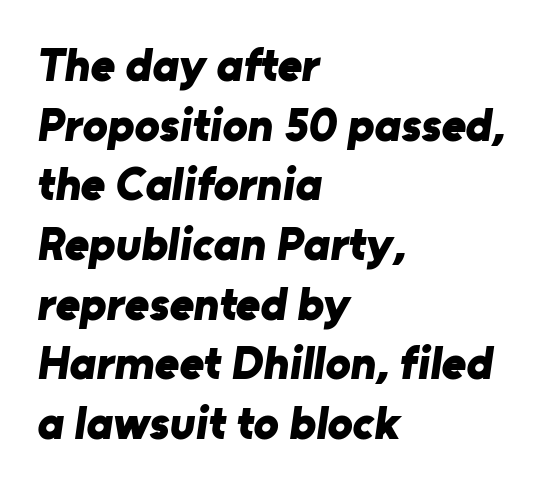
Does the leading feel generous? No, just average. This sample uses plain, unmodified letter spacing. The letters carry no serifs — their stems end cleanly without finishing strokes. Each line starts at the same left margin while the right side varies. Words float on clear page, feet unadorned.
